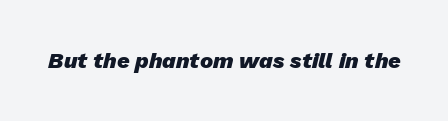
Q: Is the text bold? A: Yes.
Q: Is the text italic (slanted)? A: Yes, it leans right by about 13 degrees.
Q: Is the text underlined? A: No.
Q: Is the spacing between letters normal or unusually wide? A: Normal.
